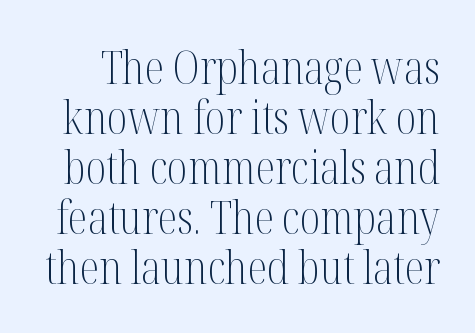
The image shows 45 px light, condensed serif type, upright; set tight line spacing (1.11x), normal letter spacing, not underlined; medium stroke contrast and a medium x-height.
